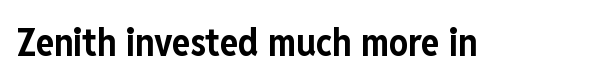
Q: Is the text bold? A: Yes.
Q: Is the text italic (slanted)? A: No, it is upright.
Q: Is the typeface a serif or a sans-serif typeface? A: Sans-serif.
Q: Is the text underlined? A: No.
Q: Is the spacing between letters normal or unusually wide? A: Normal.
Q: Width (condensed, normal, or wide)? A: Condensed.
Q: Stroke contrast? A: Low.
Q: x-height? A: Medium.
Q: Monospaced? A: No.
